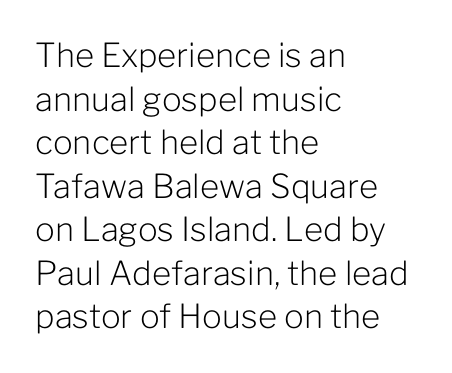
Q: Is the text bold? A: No.
Q: Is the text italic (slanted)? A: No, it is upright.
Q: Is the typeface a serif or a sans-serif typeface? A: Sans-serif.
Q: Is the text underlined? A: No.
Q: How is the paragraph aligned? A: Left-aligned.
Q: Is the spacing between letters normal or unusually wide? A: Normal.
Q: Is the spacing between lines tight, normal or loose? A: Normal.
Q: Width (condensed, normal, or wide)? A: Normal.
Q: Stroke contrast? A: Low.
Q: x-height? A: Medium.
Q: Monospaced? A: No.
